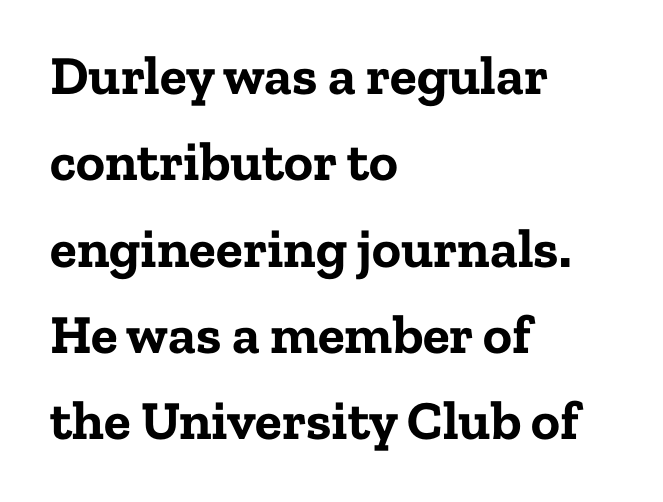
Line beginnings align vertically; line endings do not. The passage shown is typeset with a serif family. The letters advance in unequal steps, a hallmark of proportional type. The rendering keeps characters at their native spacing. This sample uses an upright cut, with every glyph sitting square on the baseline.
